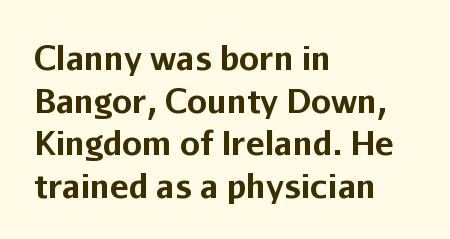
Notice how thick the strokes are: this is what a full bold looks like. Nope, no serifs anywhere on these letters. The typesetter chose a ragged-right arrangement here. Regarding leading, the lines here are spaced in the standard way. Students, note that the glyphs here touch the page at normal intervals.
